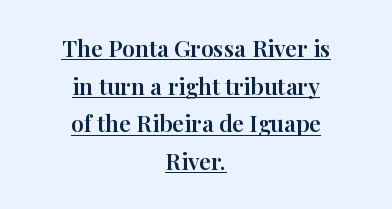
Leading: standard. A typesetter would call this zero additional tracking. When letters stand straight like this, we call the style roman or upright. Neither beginnings nor endings align; midpoints do.
